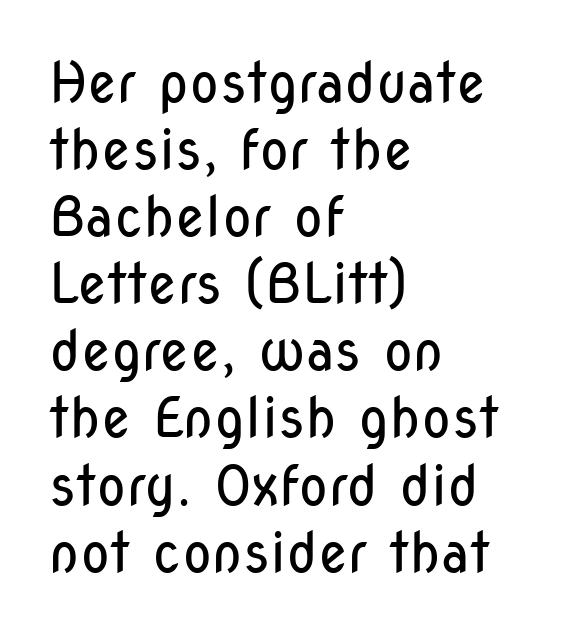
The image shows 55 px regular-weight, condensed sans-serif type, upright; set left-aligned, line spacing 1.22x, normal letter spacing, not underlined; low stroke contrast and a medium x-height.
